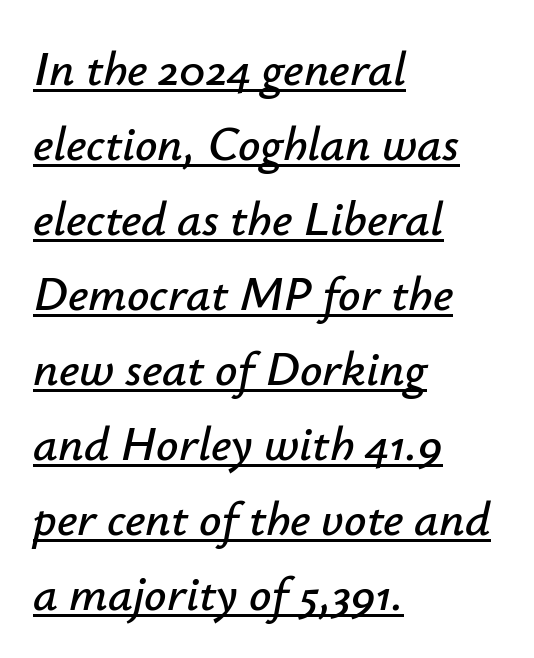
The image shows 49 px text type, italic (leaning right); set left-aligned, normal line spacing (1.53x), normal letter spacing, underlined; low stroke contrast and a small x-height.
